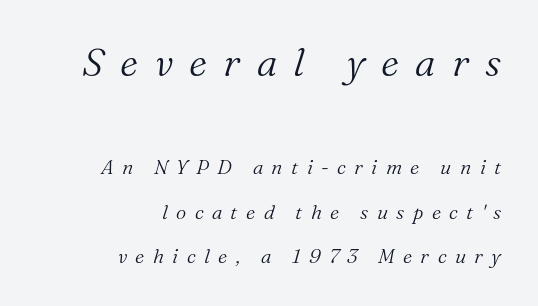
Q: Is the text bold? A: No.
Q: Is the text italic (slanted)? A: Yes, it leans right by about 16 degrees.
Q: Is the typeface a serif or a sans-serif typeface? A: Serif.
Q: Is the text underlined? A: No.
Q: How is the paragraph aligned? A: Right-aligned.
Q: Is the spacing between letters normal or unusually wide? A: Unusually wide.
Q: Is the spacing between lines tight, normal or loose? A: Loose.
Q: Which block of text is set in a larger size, the first (top) or the second (bottom)? A: The first (top) one.
Q: Width (condensed, normal, or wide)? A: Normal.
Q: Stroke contrast? A: Medium.
Q: x-height? A: Medium.
Q: Monospaced? A: No.
